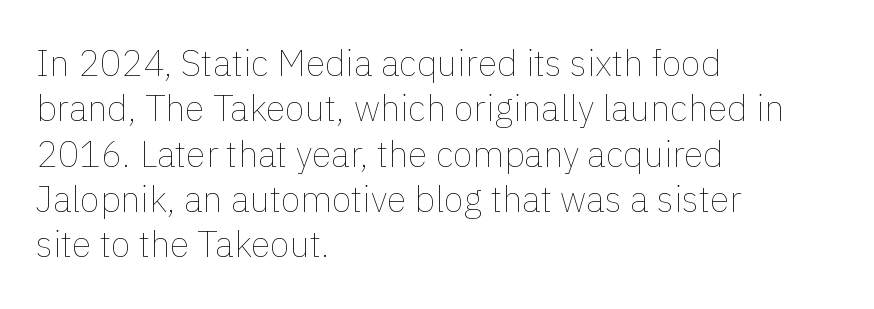
Q: Is the text bold? A: No.
Q: Is the text italic (slanted)? A: No, it is upright.
Q: Is the text underlined? A: No.
Q: How is the paragraph aligned? A: Left-aligned.
Q: Is the spacing between letters normal or unusually wide? A: Normal.
Q: Is the spacing between lines tight, normal or loose? A: Normal.
Q: Width (condensed, normal, or wide)? A: Normal.
Q: Stroke contrast? A: Low.
Q: x-height? A: Medium.
Q: Monospaced? A: No.
